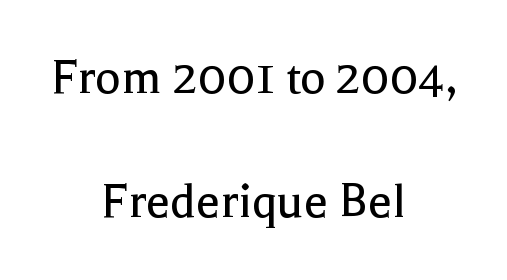
What kind of face is this? One with serifs. Rule under the text: the space is simply empty. Think of a printed novel: that variable character pitch is what you see here. The specimen reads as upright at a glance. Nothing heavy about these letters — not bold at all. The line texture is even and compact thanks to regular tracking.
